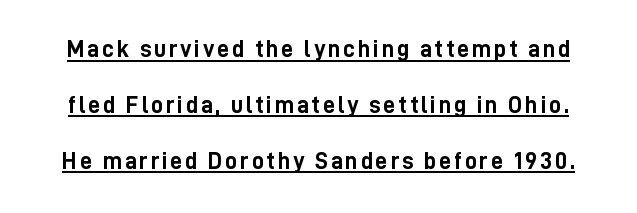
{"italic": "no", "bold": "yes", "underline": "yes", "line_spacing": "loose", "line_spacing_ratio": 2.33, "glyph_px": 24}
